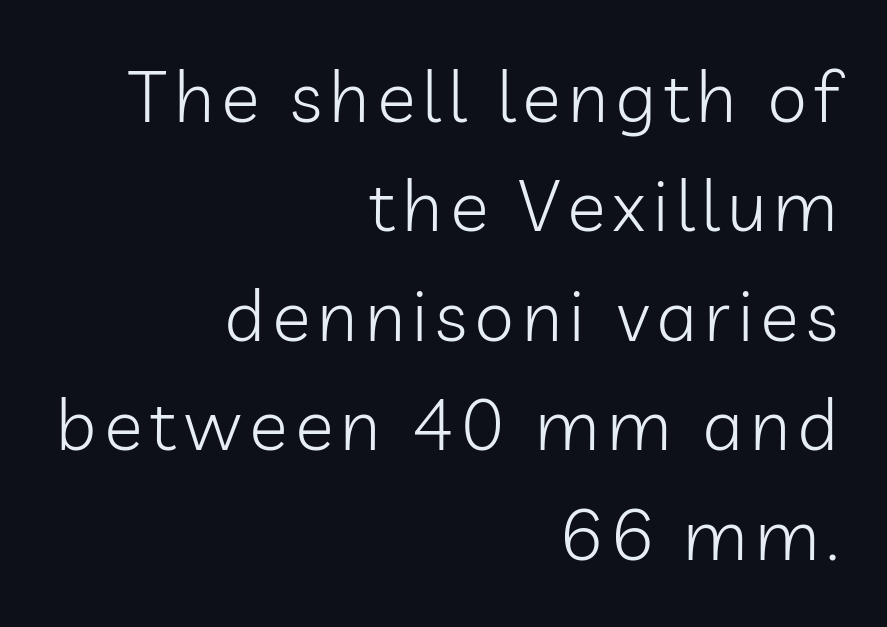
{"serif": "no", "italic": "no", "bold": "no", "weight": "light", "width": "normal", "stroke_contrast": "low", "x_height": "medium", "monospaced": "no", "underline": "no", "align": "right", "line_spacing": "normal", "line_spacing_ratio": 1.52, "glyph_px": 72}
